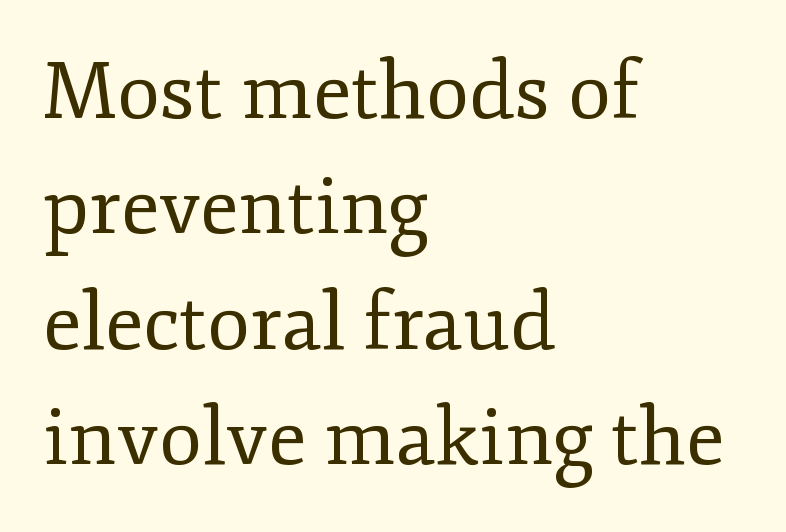
The image shows 79 px regular-weight serif type, upright; set left-aligned, normal line spacing (1.46x), normal letter spacing, not underlined; low stroke contrast and a small x-height.
